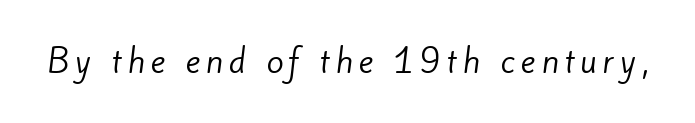
Is this a sans? Yes — the strokes have no serifs. Character widths vary here, with narrow letters taking less room than wide ones. Plain, unruled lines of type. Stroke thickness stays within the range of a standard reading face or lighter.
